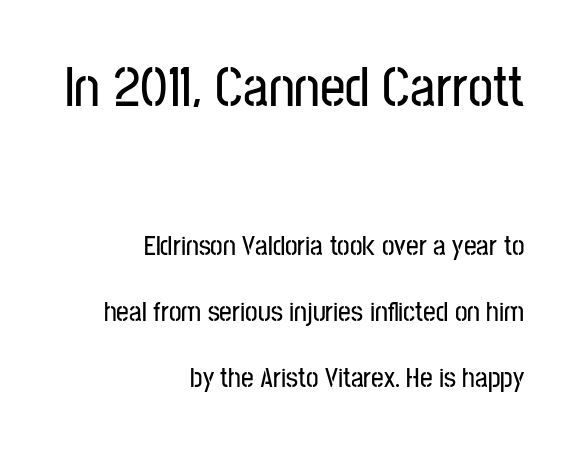
The image shows 56 px condensed sans-serif type, upright; set right-aligned, loose line spacing (2.37x), normal letter spacing, not underlined; the first (top) block is 2.0x larger; low stroke contrast and a medium x-height.
